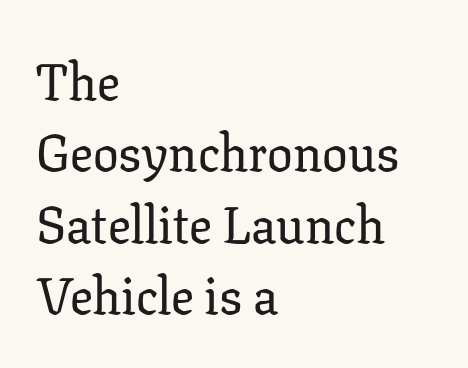
{"serif": "yes", "italic": "no", "width": "normal", "stroke_contrast": "low", "x_height": "medium", "monospaced": "no", "underline": "no", "align": "left", "line_spacing": "normal", "line_spacing_ratio": 1.4, "letter_spacing": "normal", "letter_spacing_em": 0.0, "glyph_px": 51}
